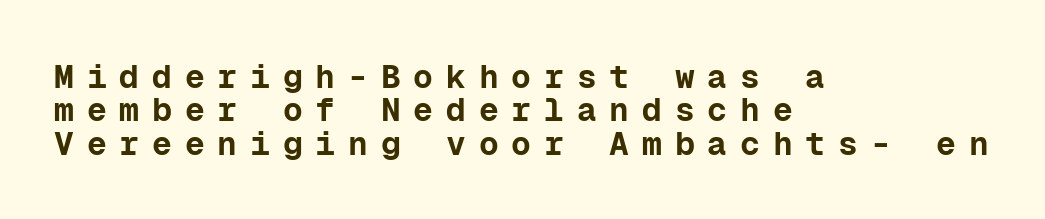
Is the letter spacing exaggerated? Yes — the characters are pushed far apart. No feet cap the strokes, marking this as sans-serif type. The face used here is monospaced, like something from a code editor. Which margin do the lines hug? The left one — the right edge is uneven. This block would grow much taller if given ordinary leading; it's compressed now.
